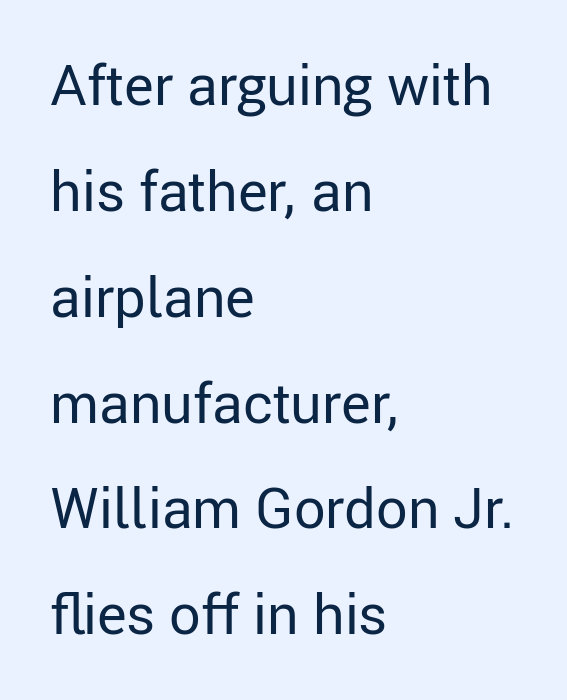
{"serif": "no", "italic": "no", "bold": "no", "weight": "regular", "width": "normal", "stroke_contrast": "low", "x_height": "medium", "monospaced": "no", "underline": "no", "align": "left", "line_spacing_ratio": 1.89, "letter_spacing": "normal", "letter_spacing_em": 0.0, "glyph_px": 56}
